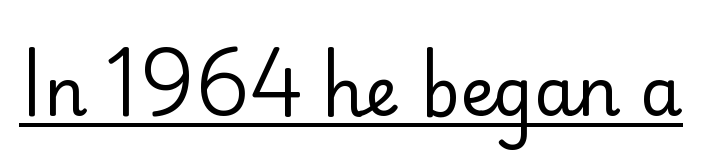
This is roman type, the default non-slanted kind. You can see a thin bar hugging the bottom of the glyphs. Varying glyph widths throughout — classic text-font behaviour. Letter spacing: default.
